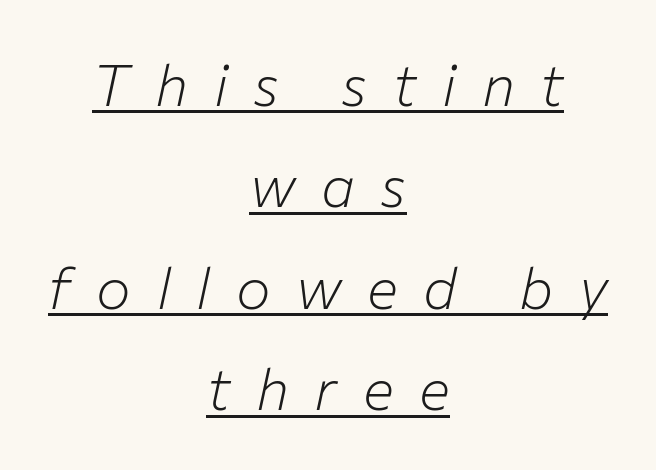
Is this a heavy cut? Hardly; it is regular or lighter. Rendered with sloped, italic letterforms. Tracking here is generous; glyphs stand well apart from one another. This rendering features underlined lettering. The lines in this sample share a center point and differ in where they start and stop.
